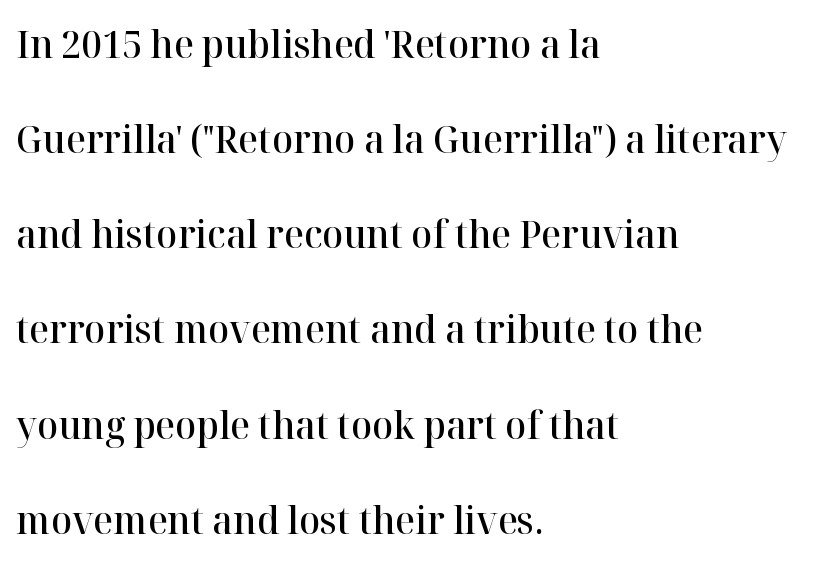
It's the straight-up-and-down kind of type. Beneath every word, the page is bare. This is the in-between weight designers call semibold or demi. The ragged edge is on the right, which tells us the setting is flush left. A typesetter would call this zero additional tracking. The letters advance in unequal steps, a hallmark of proportional type.
